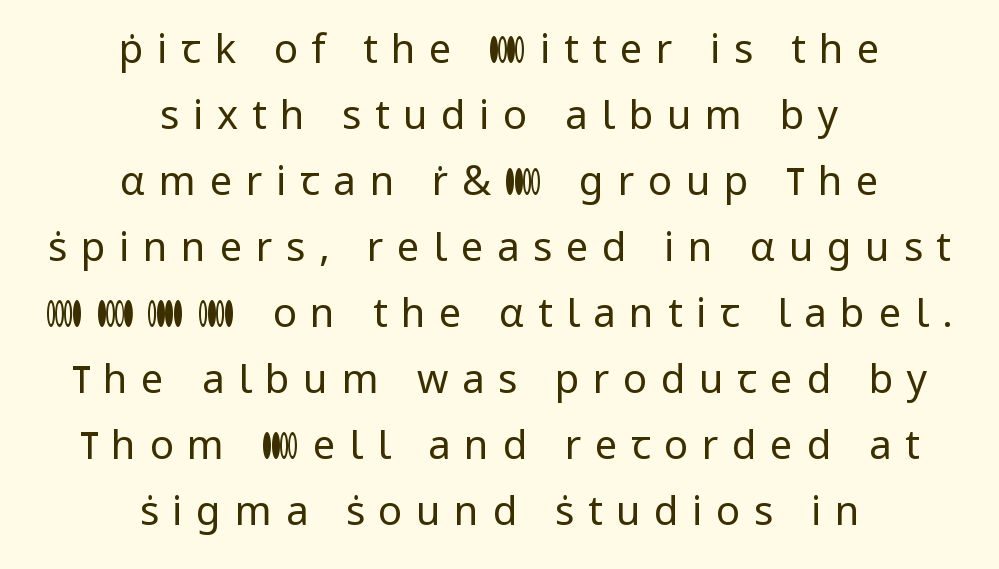
The line texture is sparse and dotted thanks to wide tracking. The face used here is proportionally spaced, like ordinary book or web type. Each line is balanced around a shared central axis. Nobody drew a line under any word here. Compared with typical paragraphs, the rows here are spaced about the same.
